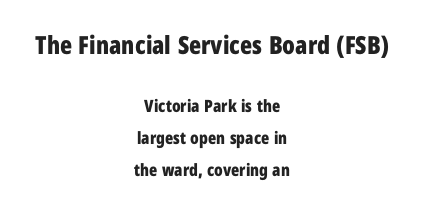
{"italic": "no", "bold": "yes", "underline": "no", "align": "center", "line_spacing_ratio": 1.86, "letter_spacing": "normal", "letter_spacing_em": 0.0, "larger_block": "first", "size_ratio": 1.47, "glyph_px": 25}
